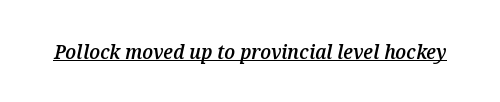
The image shows 20 px text type, italic (leaning right); set normal letter spacing, underlined.
